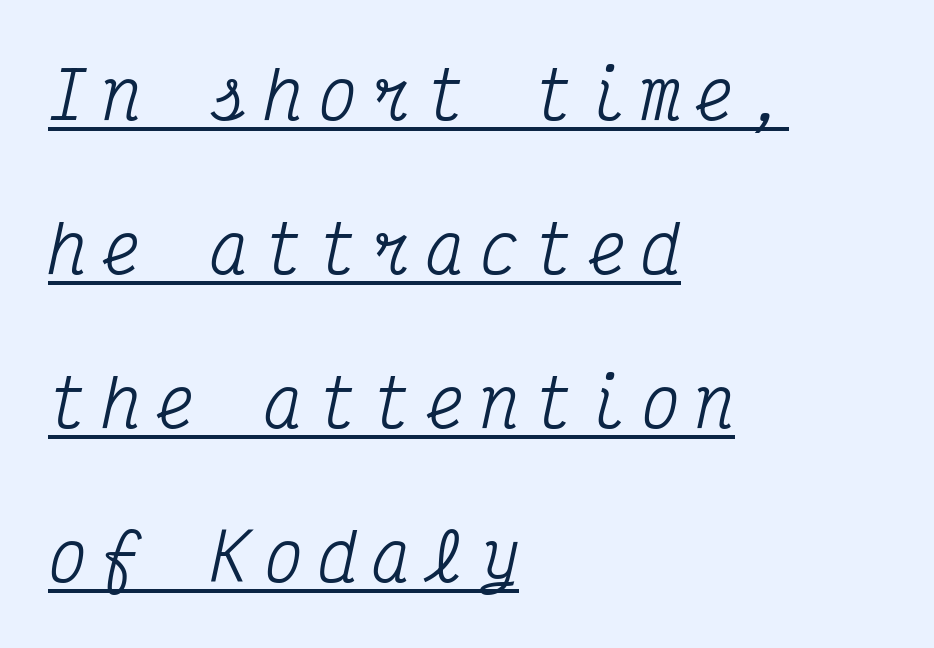
Q: Is the text italic (slanted)? A: Yes, it leans right by about 12 degrees.
Q: Is the typeface a serif or a sans-serif typeface? A: Serif.
Q: Is the text underlined? A: Yes.
Q: How is the paragraph aligned? A: Left-aligned.
Q: Is the spacing between letters normal or unusually wide? A: Unusually wide.
Q: Is the spacing between lines tight, normal or loose? A: Loose.
Q: Width (condensed, normal, or wide)? A: Condensed.
Q: Stroke contrast? A: Medium.
Q: x-height? A: Medium.
Q: Monospaced? A: Yes.
